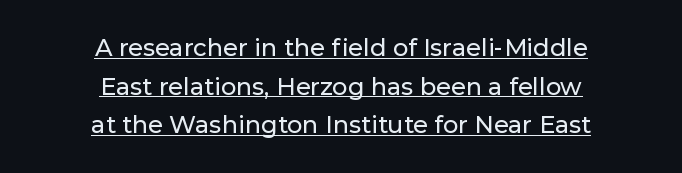
Every stem runs plumb, perpendicular to the baseline. Is the letter spacing exaggerated? No — it looks like the ordinary default. Somebody hit Ctrl+U on this one — the words are underlined. Horizontally, the lines are justified to the midpoint only.
